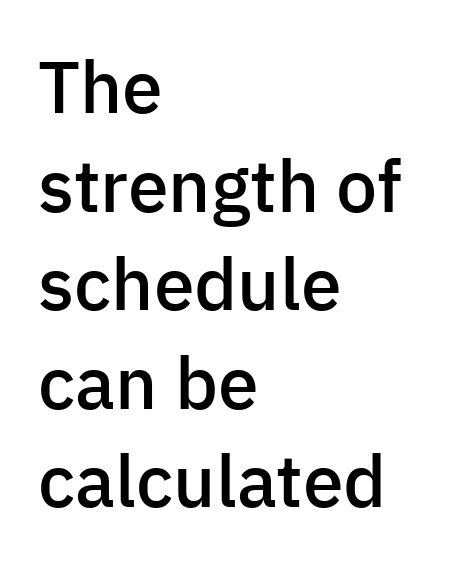
Q: Is the text bold? A: Semi-bold.
Q: Is the text italic (slanted)? A: No, it is upright.
Q: Is the typeface a serif or a sans-serif typeface? A: Sans-serif.
Q: Is the text underlined? A: No.
Q: How is the paragraph aligned? A: Left-aligned.
Q: Is the spacing between letters normal or unusually wide? A: Normal.
Q: Is the spacing between lines tight, normal or loose? A: Normal.
Q: Width (condensed, normal, or wide)? A: Normal.
Q: Stroke contrast? A: Low.
Q: x-height? A: Medium.
Q: Monospaced? A: No.
